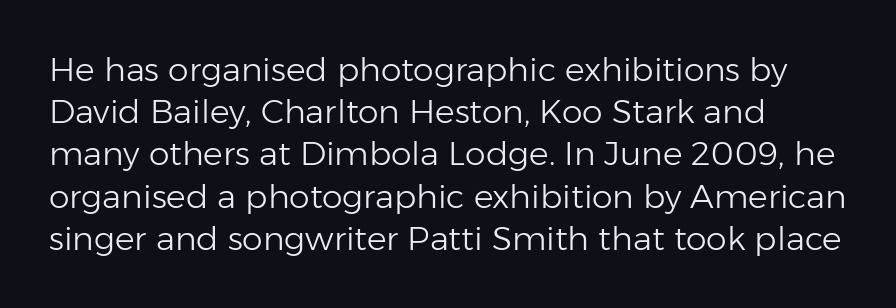
The image shows 33 px light sans-serif type, upright; set left-aligned, normal line spacing (1.28x), normal letter spacing, not underlined; low stroke contrast and a medium x-height.
